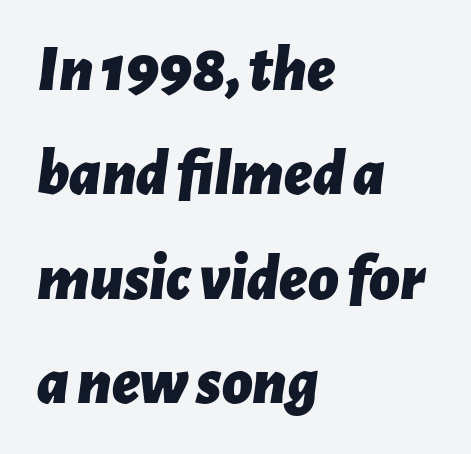
{"italic": "yes", "lean": "right", "slant_degrees": 7, "bold": "yes", "weight": "bold", "width": "normal", "stroke_contrast": "low", "x_height": "medium", "monospaced": "no", "underline": "no", "align": "left", "line_spacing": "normal", "line_spacing_ratio": 1.58, "letter_spacing": "normal", "letter_spacing_em": 0.0, "glyph_px": 66}
